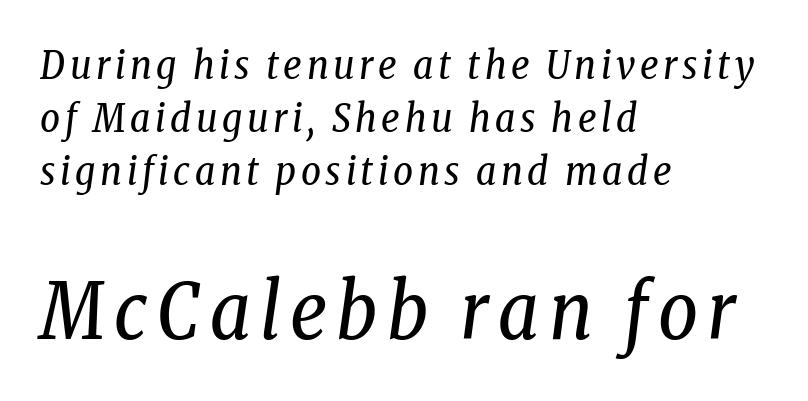
Yep, that's italic — everything's leaning. On a weight scale, this lands at 450 or below. In this sample the second text group is rendered at the bigger scale. Honestly, the row spacing looks completely unremarkable. Beneath every word, the page is bare. Caption: multi-line text, flush left, ragged right.
